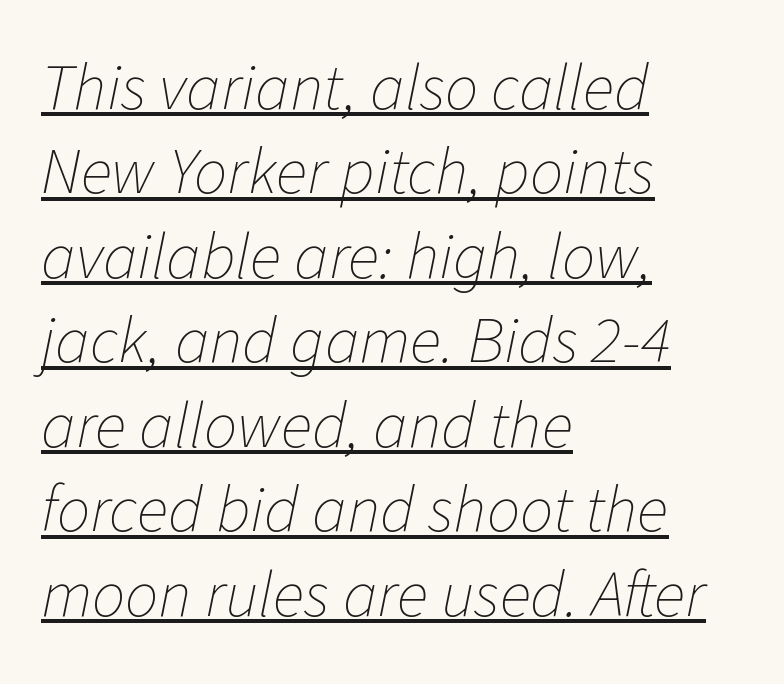
The line-height multiplier appears to be the usual default. The passage shown has conventional tracking throughout. The paragraph shown leans on its left margin. The passage shown is typed in a proportional face where columns would drift. Notice how a bar underscores the lettering throughout. Bold? No — there's no thickening of the strokes.
